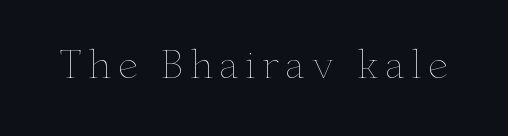
This rendering features lettering with no underline. The weight tops out at a normal text grade. Ordinary non-slanted type is in use. A typesetter would call this proportional, since set widths differ per character.
